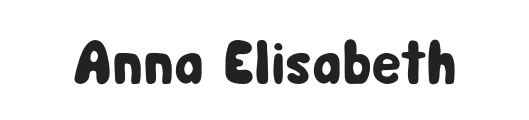
The image shows 62 px condensed sans-serif type, upright; set normal letter spacing, not underlined; low stroke contrast and a medium x-height.
